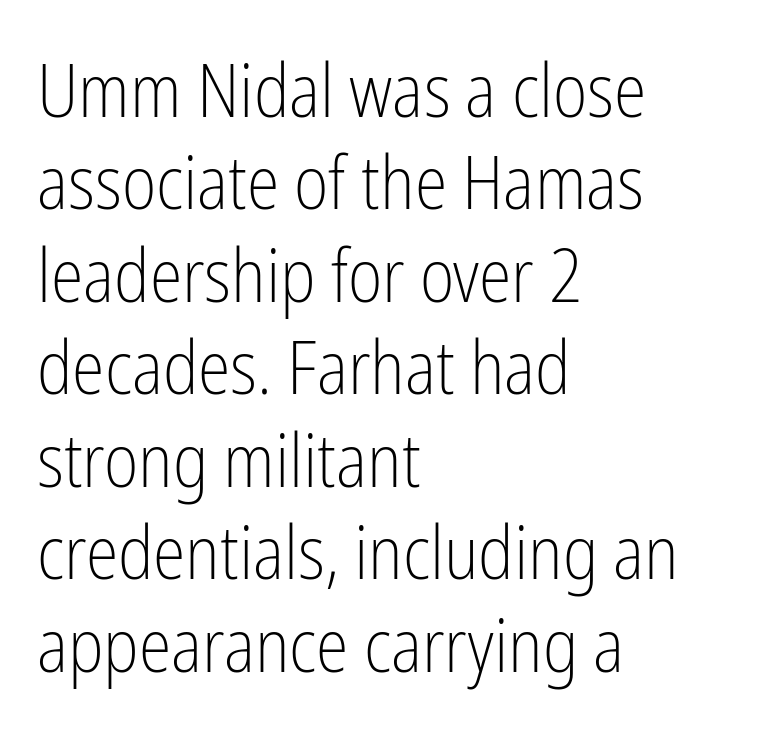
{"serif": "no", "italic": "no", "bold": "no", "weight": "light", "width": "condensed", "stroke_contrast": "low", "x_height": "medium", "monospaced": "no", "underline": "no", "align": "left", "line_spacing": "normal", "line_spacing_ratio": 1.25, "letter_spacing": "normal", "letter_spacing_em": 0.0, "glyph_px": 74}
